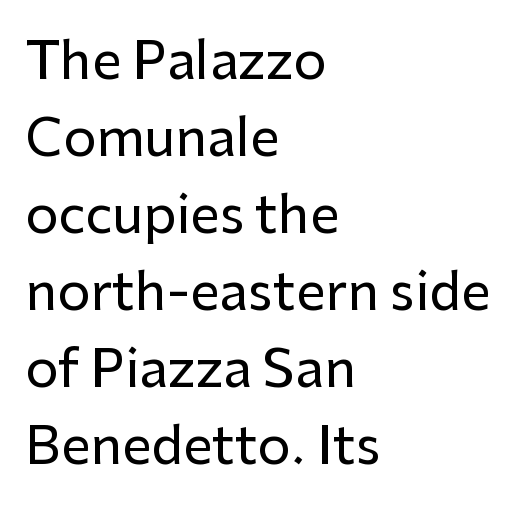
{"serif": "no", "italic": "no", "width": "normal", "stroke_contrast": "low", "x_height": "medium", "monospaced": "no", "underline": "no", "align": "left", "line_spacing": "normal", "line_spacing_ratio": 1.48, "letter_spacing": "normal", "letter_spacing_em": 0.0, "glyph_px": 52}
